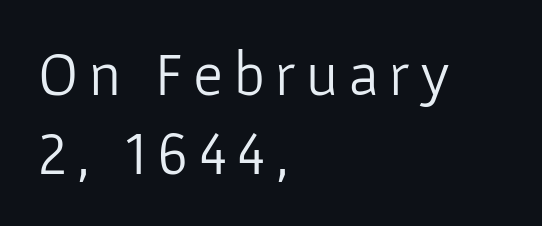
The passage shown is typed in a proportional face where columns would drift. Rows of type keep a routine distance in the vertical direction. The letterforms sit at book weight or below. Unmarked baselines from the first word to the last. The ragged edge is on the right, which tells us the setting is flush left.
